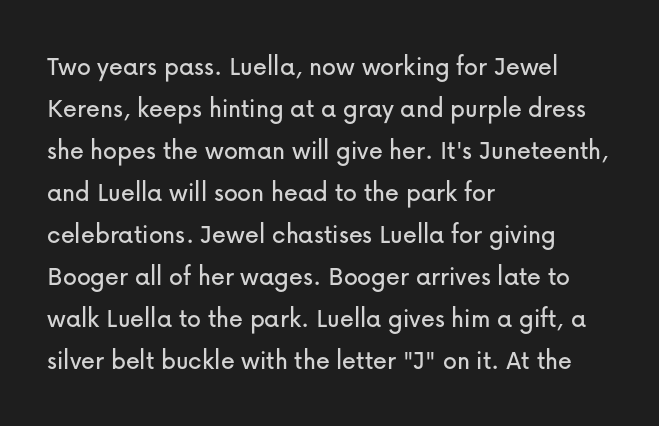
This is sans-serif lettering, the kind often seen on screens and signage. Summary of vertical rhythm: regular, with standard interline spacing. Note the varied advance widths — an 'i' is clearly narrower than an 'm'. Students, note that the glyphs here touch the page at normal intervals. No italicization has been applied; the sample stays upright.
